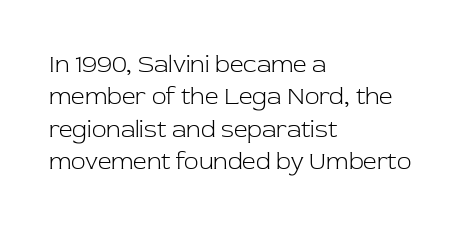
The typesetter chose a ragged-right arrangement here. In terms of letterspacing, this is plain default setting. Descenders hang freely into open space. A typesetter would call this leading conventional body-copy spacing. Stems and bowls with no extra thickness — not bold.
